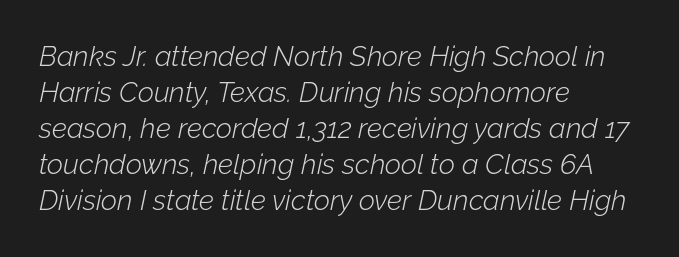
Q: Is the text bold? A: No.
Q: Is the text italic (slanted)? A: Yes, it leans right by about 12 degrees.
Q: Is the text underlined? A: No.
Q: How is the paragraph aligned? A: Left-aligned.
Q: Is the spacing between letters normal or unusually wide? A: Normal.
Q: Is the spacing between lines tight, normal or loose? A: Normal.
Q: Width (condensed, normal, or wide)? A: Normal.
Q: Stroke contrast? A: Low.
Q: x-height? A: Medium.
Q: Monospaced? A: No.
